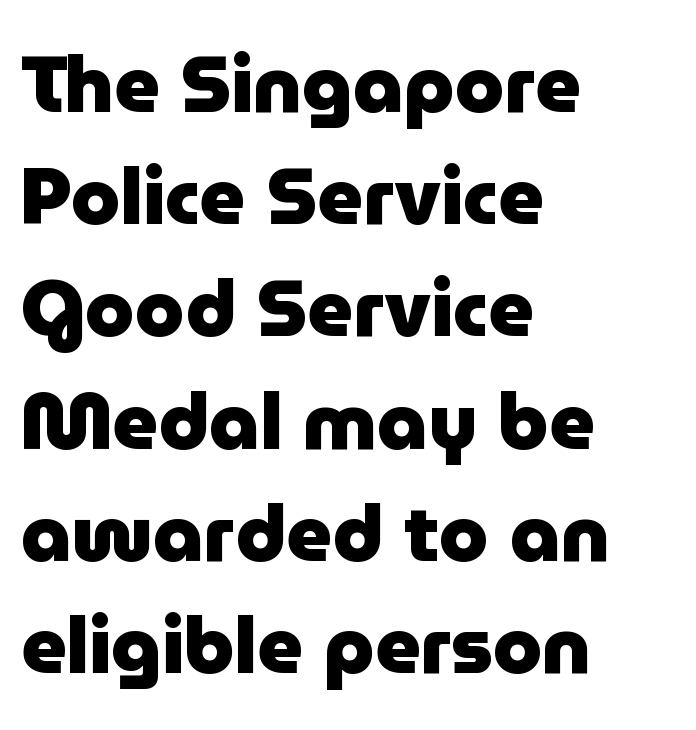
{"serif": "no", "italic": "no", "bold": "yes", "weight": "heavy", "width": "normal", "stroke_contrast": "low", "x_height": "medium", "monospaced": "no", "underline": "no", "align": "left", "line_spacing": "normal", "line_spacing_ratio": 1.42, "letter_spacing": "normal", "letter_spacing_em": 0.0, "glyph_px": 79}
